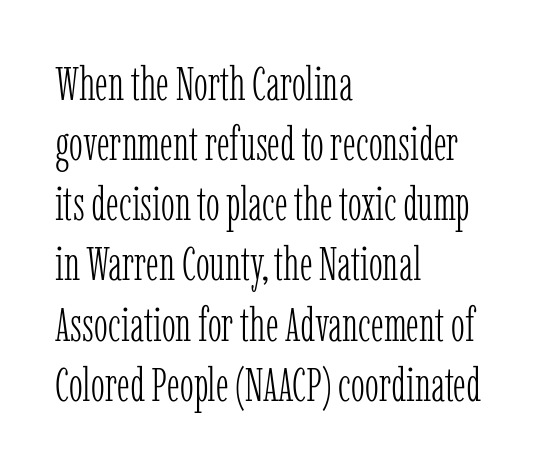
Q: Is the text bold? A: No.
Q: Is the text italic (slanted)? A: No, it is upright.
Q: Is the typeface a serif or a sans-serif typeface? A: Serif.
Q: Is the text underlined? A: No.
Q: How is the paragraph aligned? A: Left-aligned.
Q: Is the spacing between letters normal or unusually wide? A: Normal.
Q: Is the spacing between lines tight, normal or loose? A: Normal.
Q: Width (condensed, normal, or wide)? A: Condensed.
Q: Stroke contrast? A: Low.
Q: x-height? A: Medium.
Q: Monospaced? A: No.
